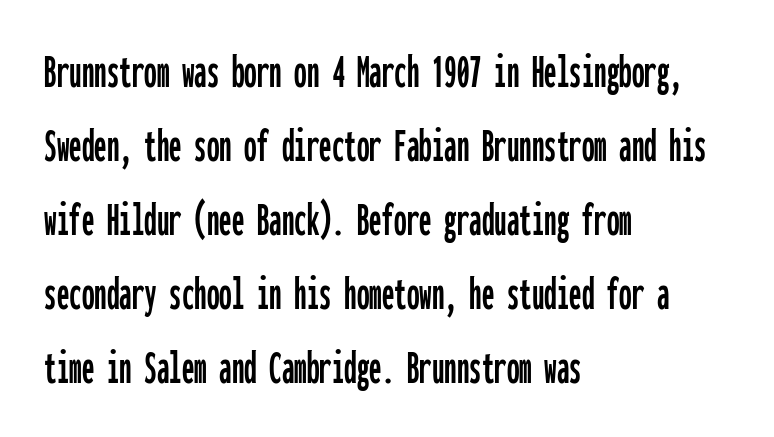
The specimen omits any rule beneath the text block's lines. In terms of letterspacing, this is plain default setting. The passage shown stacks its lines at a standard gap. This sample has the even, mechanical cadence of fixed-width lettering. Every row of glyphs begins at an identical x-position on the left.
